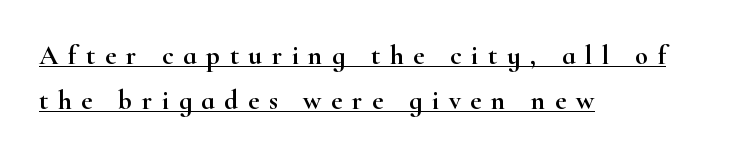
Q: Is the text italic (slanted)? A: No, it is upright.
Q: Is the text underlined? A: Yes.
Q: How is the paragraph aligned? A: Left-aligned.
Q: Is the spacing between letters normal or unusually wide? A: Unusually wide.
Q: Is the spacing between lines tight, normal or loose? A: Normal.
